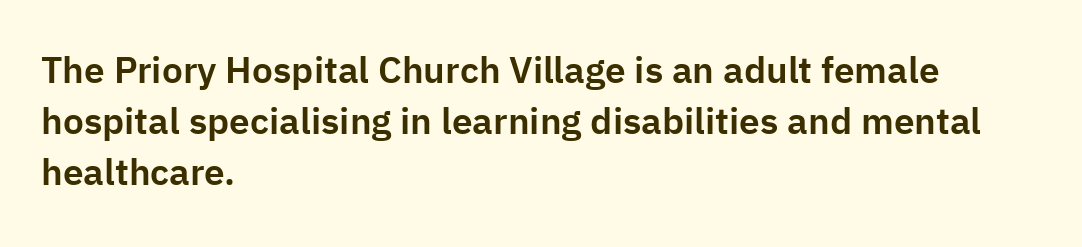
Stroke terminals: plain, sans-serif. Ordinary non-slanted type is in use. Notice how descenders clear the ascenders below comfortably — that's standard leading. Short note: letters normally spaced. Spacing verdict: proportional, widths tailored to each character.
